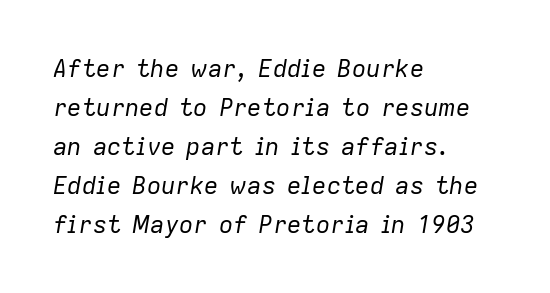
The image shows 24 px text type, italic (leaning right); set left-aligned, normal line spacing (1.62x), normal letter spacing, not underlined.
